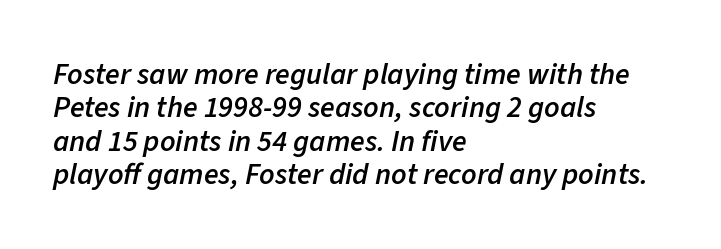
The image shows 30 px semibold type, italic (leaning right); set left-aligned, tight line spacing (1.11x), normal letter spacing, not underlined; low stroke contrast and a medium x-height.
